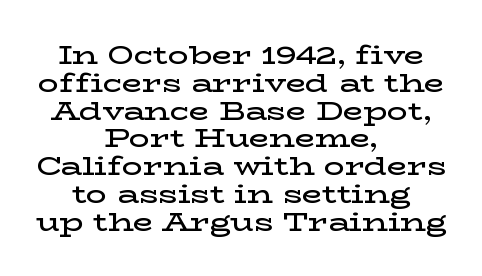
{"italic": "no", "bold": "semi", "underline": "no", "align": "center", "line_spacing": "tight", "line_spacing_ratio": 1.07, "letter_spacing": "normal", "letter_spacing_em": 0.0, "glyph_px": 26}
